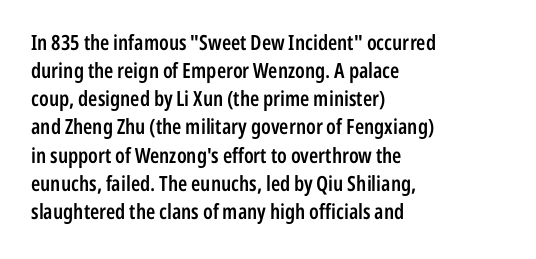
Q: Is the text bold? A: Semi-bold.
Q: Is the text italic (slanted)? A: No, it is upright.
Q: Is the text underlined? A: No.
Q: How is the paragraph aligned? A: Left-aligned.
Q: Is the spacing between letters normal or unusually wide? A: Normal.
Q: Is the spacing between lines tight, normal or loose? A: Normal.
